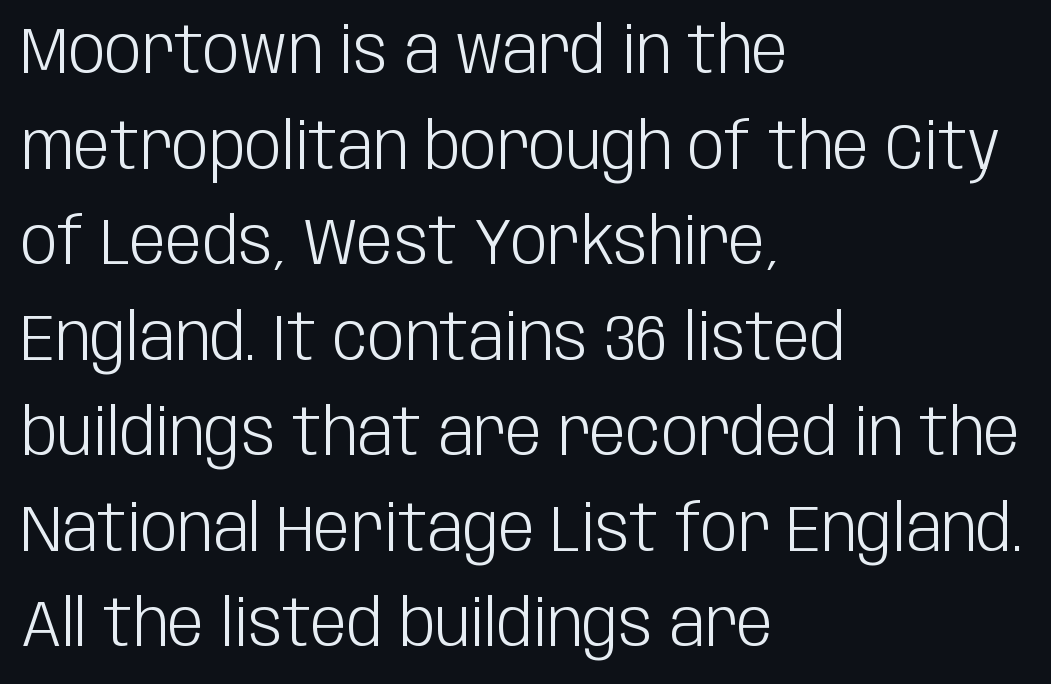
The image shows 65 px light, condensed sans-serif type, upright; set left-aligned, normal line spacing (1.47x), normal letter spacing, not underlined; low stroke contrast and a large x-height.
